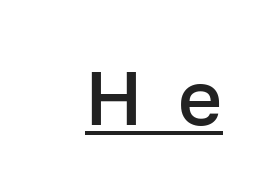
This sample uses expanded letter spacing, leaving extra air between glyphs. Moderately thickened strokes mark this as semibold type. Notice how the stems are strictly vertical — no italics here. Spacing verdict: proportional, widths tailored to each character. Serif or sans? Sans — the stroke terminals are bare.
